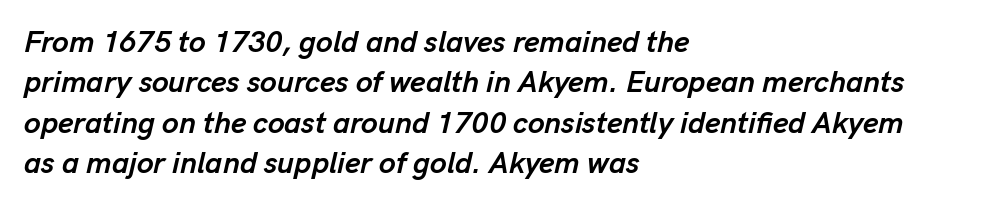
The passage shown has conventional tracking throughout. Honestly, there is no underline to notice here at all. Character widths vary here, with narrow letters taking less room than wide ones. Line starts are locked; line ends wander.
